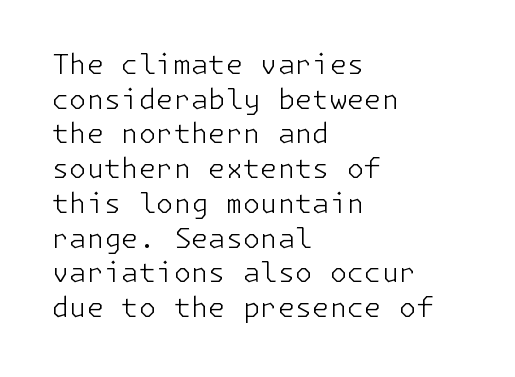
The image shows 28 px light sans-serif type, upright; set left-aligned, line spacing 1.24x, normal letter spacing, not underlined; low stroke contrast and a medium x-height.
